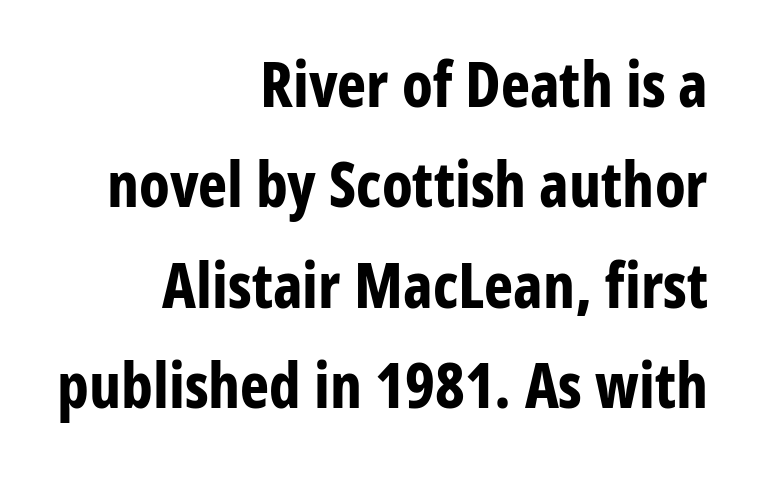
Every character sits straight up, as roman type does. Each letter keeps its own natural width here, so spacing adapts to shape. In terms of letterform style, serifs are entirely absent. Visually the block forms a straight wall on the right and a jagged coastline on the left.
